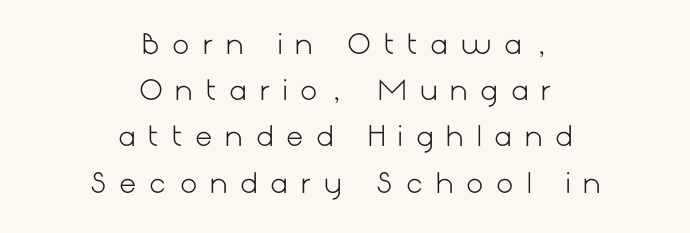
Q: Is the text bold? A: No.
Q: Is the text italic (slanted)? A: No, it is upright.
Q: Is the text underlined? A: No.
Q: How is the paragraph aligned? A: Centered.
Q: Is the spacing between letters normal or unusually wide? A: Unusually wide.
